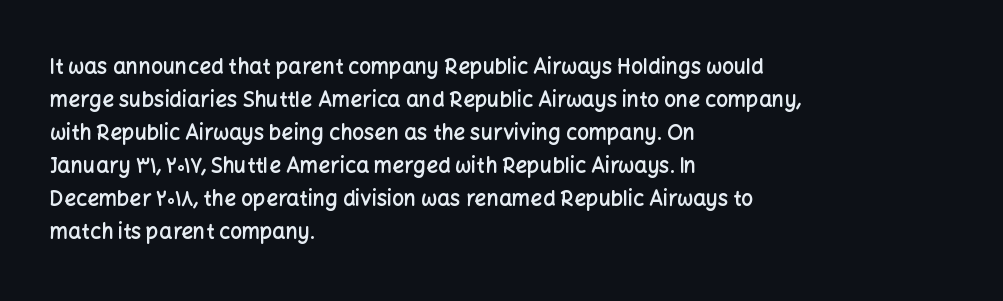
Q: Is the text bold? A: Semi-bold.
Q: Is the text italic (slanted)? A: No, it is upright.
Q: Is the text underlined? A: No.
Q: How is the paragraph aligned? A: Left-aligned.
Q: Is the spacing between letters normal or unusually wide? A: Normal.
Q: Is the spacing between lines tight, normal or loose? A: Normal.
